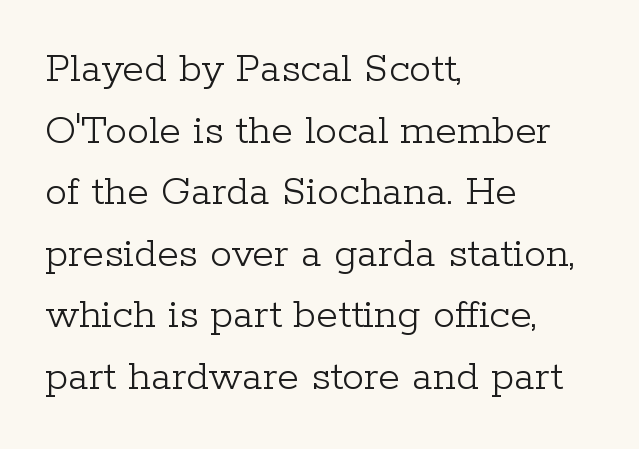
Q: Is the text bold? A: No.
Q: Is the text italic (slanted)? A: No, it is upright.
Q: Is the typeface a serif or a sans-serif typeface? A: Serif.
Q: Is the text underlined? A: No.
Q: How is the paragraph aligned? A: Left-aligned.
Q: Is the spacing between letters normal or unusually wide? A: Normal.
Q: Is the spacing between lines tight, normal or loose? A: Normal.
Q: Width (condensed, normal, or wide)? A: Normal.
Q: Stroke contrast? A: Low.
Q: x-height? A: Medium.
Q: Monospaced? A: No.
